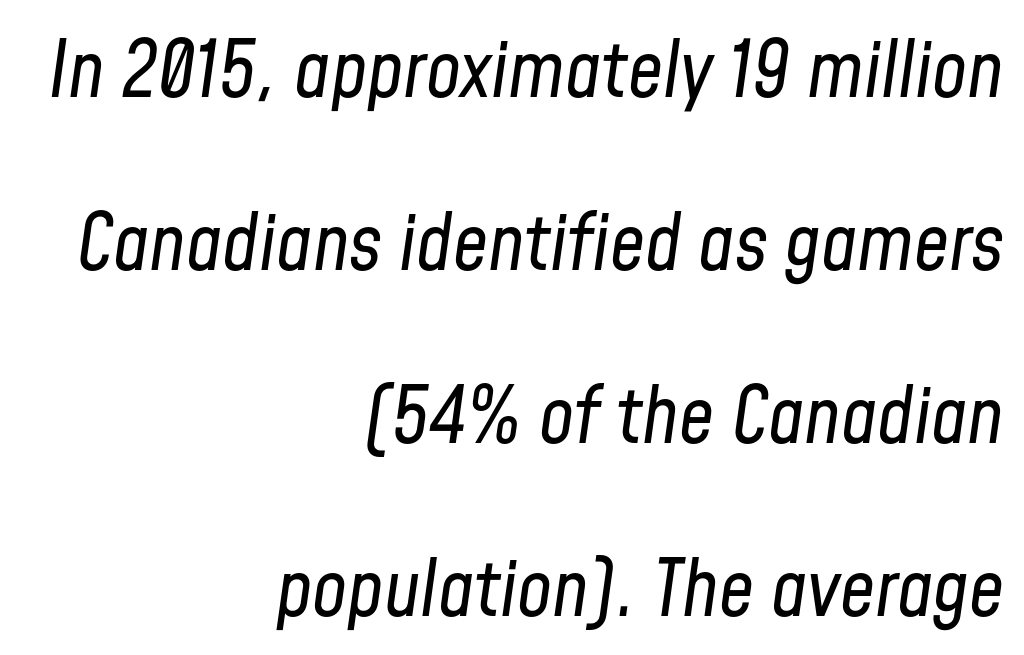
The letters advance in unequal steps, a hallmark of proportional type. Designer's note — italics engaged. Where is the straight margin? On the right. Summary of weight: not heavy and not bold. The space directly below the letters is spotless. These lines keep a tight, regular rhythm from letter to letter.
